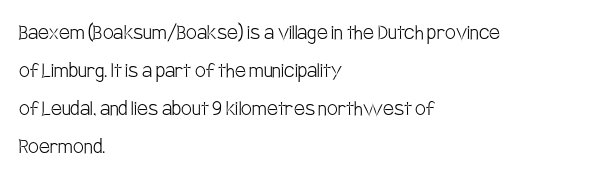
{"italic": "no", "bold": "no", "underline": "no", "align": "left", "line_spacing": "normal", "line_spacing_ratio": 1.59, "letter_spacing": "normal", "letter_spacing_em": 0.0, "glyph_px": 24}
